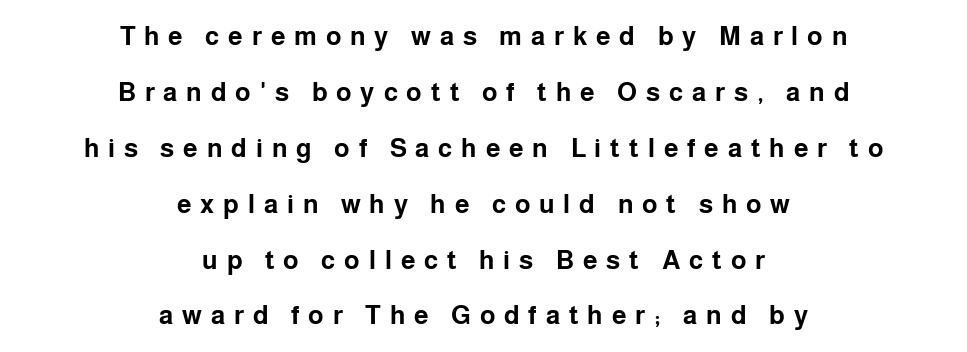
Lines of text with bare space underneath. Characters follow at a spacing far wider than the type designer built in. You could fit nearly another row in the gap between these rows. Students, this is bold: see how much ink each stroke carries. This is roman type, the default non-slanted kind.
